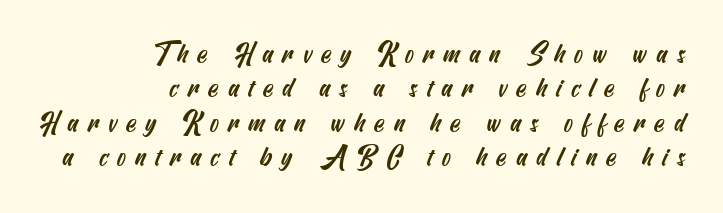
Q: Is the text underlined? A: No.
Q: How is the paragraph aligned? A: Right-aligned.
Q: Is the spacing between letters normal or unusually wide? A: Unusually wide.
Q: Is the spacing between lines tight, normal or loose? A: Normal.
